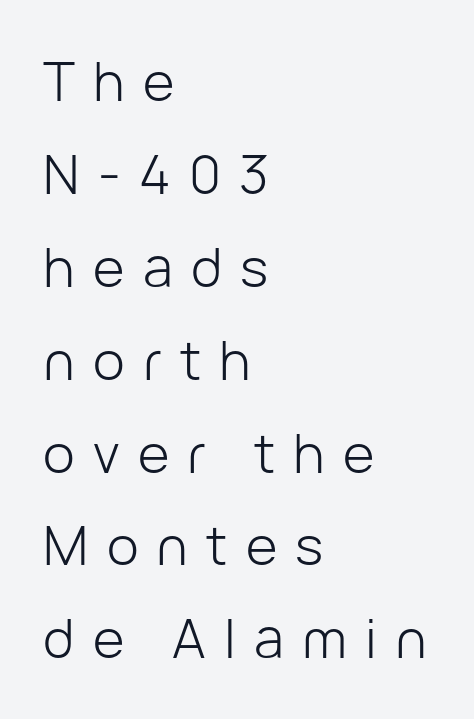
The image shows 54 px light sans-serif type, upright; set left-aligned, line spacing 1.72x, unusually wide letter spacing (+0.34 em), not underlined; low stroke contrast and a medium x-height.
